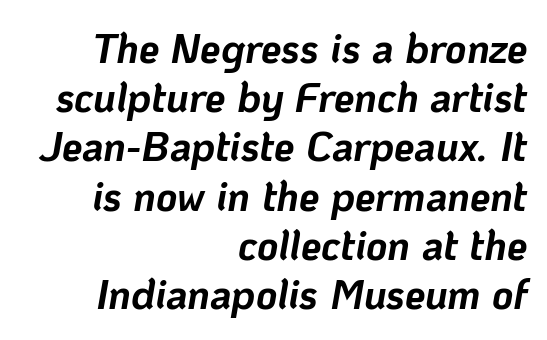
{"italic": "yes", "lean": "right", "slant_degrees": 10, "bold": "yes", "weight": "bold", "width": "normal", "stroke_contrast": "low", "x_height": "medium", "monospaced": "no", "underline": "no", "align": "right", "line_spacing_ratio": 1.2, "letter_spacing": "normal", "letter_spacing_em": 0.0, "glyph_px": 41}
